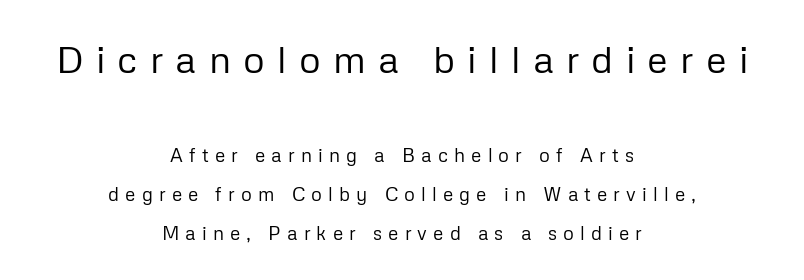
{"serif": "no", "italic": "no", "bold": "no", "weight": "regular", "width": "normal", "stroke_contrast": "low", "x_height": "medium", "monospaced": "no", "underline": "no", "align": "center", "line_spacing": "loose", "line_spacing_ratio": 2.05, "letter_spacing": "wide", "letter_spacing_em": 0.32, "larger_block": "first", "size_ratio": 2.0, "glyph_px": 38}
